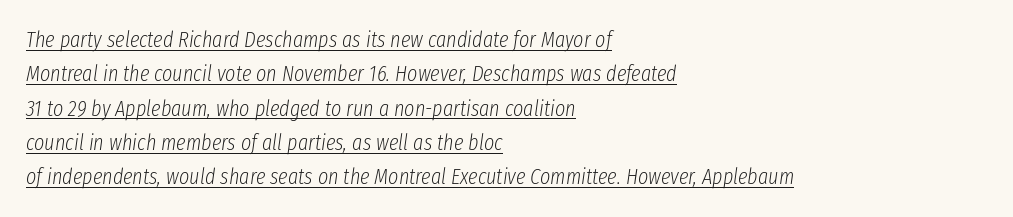
The rows are spaced the way most documents space them. The lines in this sample share a left origin and differ only in where they stop. The font sits on the lighter half of the weight spectrum, regular included. Does the lettering tilt? It does — this is italic. The words here are underlined. Compared with typical body copy, the letter spacing here is the same.
